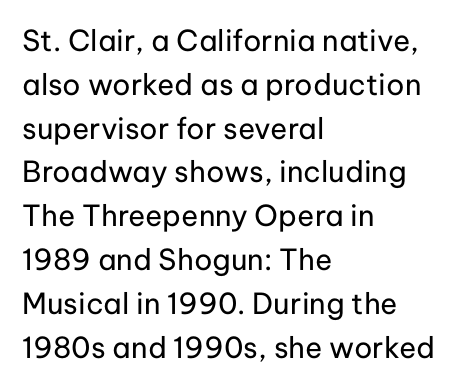
Q: Is the text bold? A: No.
Q: Is the text italic (slanted)? A: No, it is upright.
Q: Is the typeface a serif or a sans-serif typeface? A: Sans-serif.
Q: Is the text underlined? A: No.
Q: How is the paragraph aligned? A: Left-aligned.
Q: Is the spacing between letters normal or unusually wide? A: Normal.
Q: Is the spacing between lines tight, normal or loose? A: Normal.
Q: Width (condensed, normal, or wide)? A: Normal.
Q: Stroke contrast? A: Low.
Q: x-height? A: Medium.
Q: Monospaced? A: No.
